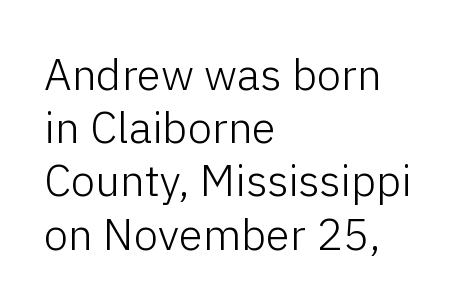
Ink coverage per letter is moderate at most. The rendering keeps characters at their native spacing. The zone under the glyphs is completely vacant. You could not count columns in this text — the font is proportionally spaced. The letters carry no serifs — their stems end cleanly without finishing strokes. Unlike italic type, these characters show no tilt at all.
